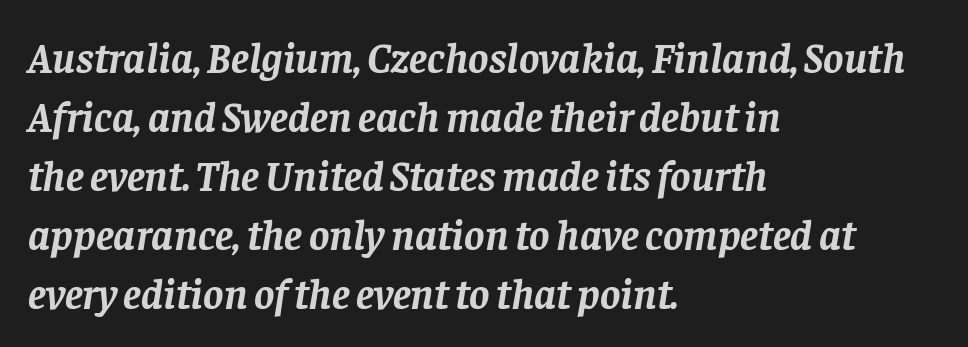
The image shows 43 px semibold serif type, italic (leaning right); set left-aligned, normal line spacing (1.37x), normal letter spacing, not underlined; low stroke contrast and a large x-height.
